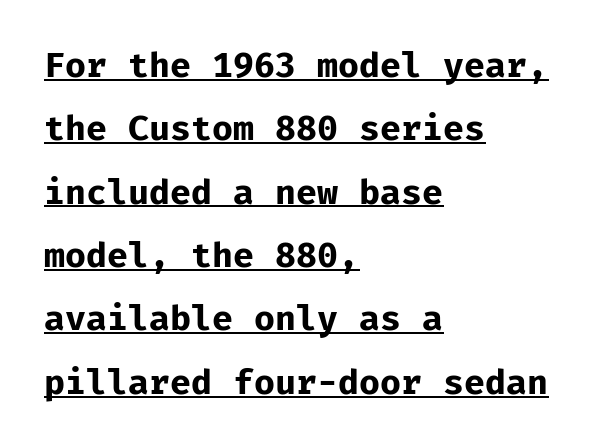
The image shows 35 px bold sans-serif type, upright, monospaced; set left-aligned, line spacing 1.81x, normal letter spacing, underlined; low stroke contrast and a medium x-height.
